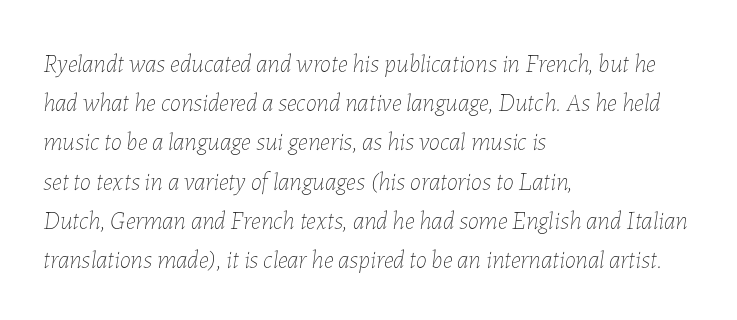
Honestly, there is no underline to notice here at all. The type is set solid horizontally, with unmodified tracking. Stroke thickness stays within the range of a standard reading face or lighter. Notice how descenders clear the ascenders below comfortably — that's standard leading. Observe the lean: these are italic letterforms. The paragraph has a hard left edge and a soft right edge.
